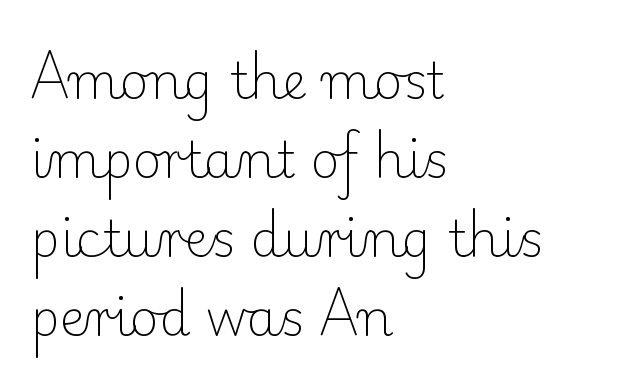
Look at the bottom of the vertical strokes: they flare into serifs here. Quick note: underline off. The rendering anchors every line to the left-hand side. The lettering holds an erect, upright posture throughout. Weight: in the light-to-regular range.
